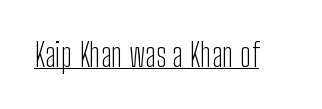
Default kerning and tracking; the words read as compact shapes. Think of a printed novel: that variable character pitch is what you see here. This rendering employs a face without finishing strokes, i.e., a sans-serif. The letters stand upright; this is a roman face. Heft: none added — not bold. Does a line run under the words? Yes, clearly.
